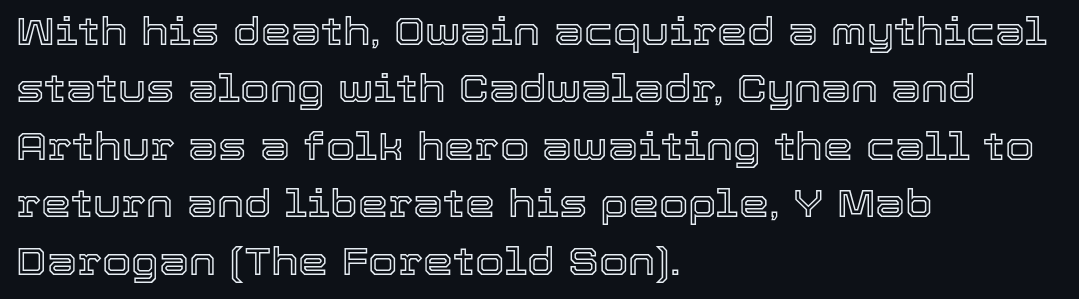
{"italic": "no", "width": "normal", "x_height": "medium", "monospaced": "no", "underline": "no", "align": "left", "line_spacing": "normal", "line_spacing_ratio": 1.51, "letter_spacing": "normal", "letter_spacing_em": 0.0, "glyph_px": 38}
